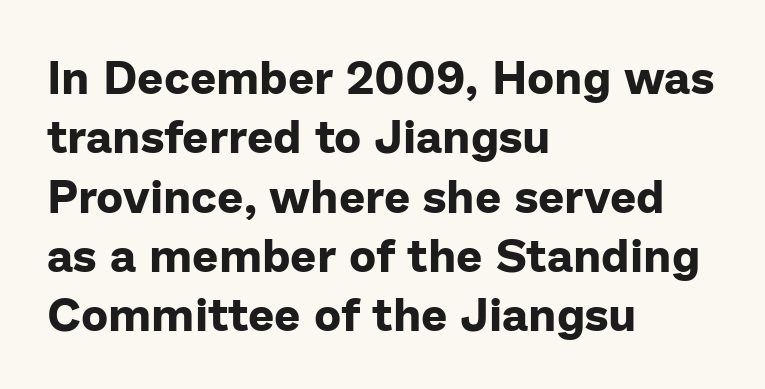
{"serif": "no", "italic": "no", "bold": "yes", "weight": "bold", "width": "normal", "stroke_contrast": "low", "x_height": "medium", "monospaced": "no", "underline": "no", "align": "left", "line_spacing": "normal", "line_spacing_ratio": 1.29, "letter_spacing": "normal", "letter_spacing_em": 0.0, "glyph_px": 46}
